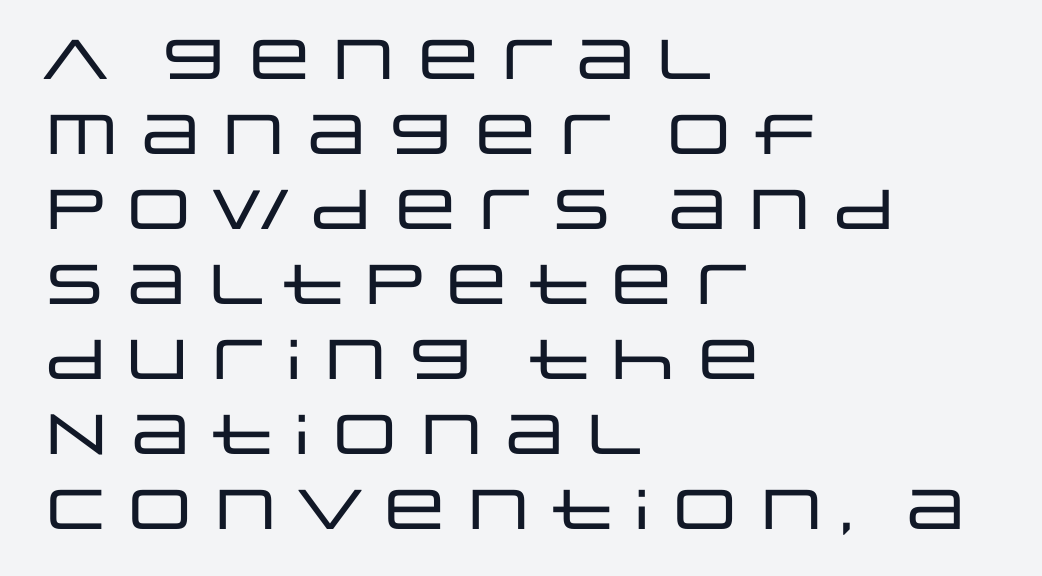
Does the leading feel generous? No, just average. Character widths vary here, with narrow letters taking less room than wide ones. Is the letter spacing exaggerated? No — it looks like the ordinary default. These lines were composed using upright roman letters. A clean baseline with only descenders dipping below it. A student would call this left alignment; a typographer would say flush left, rag right.
